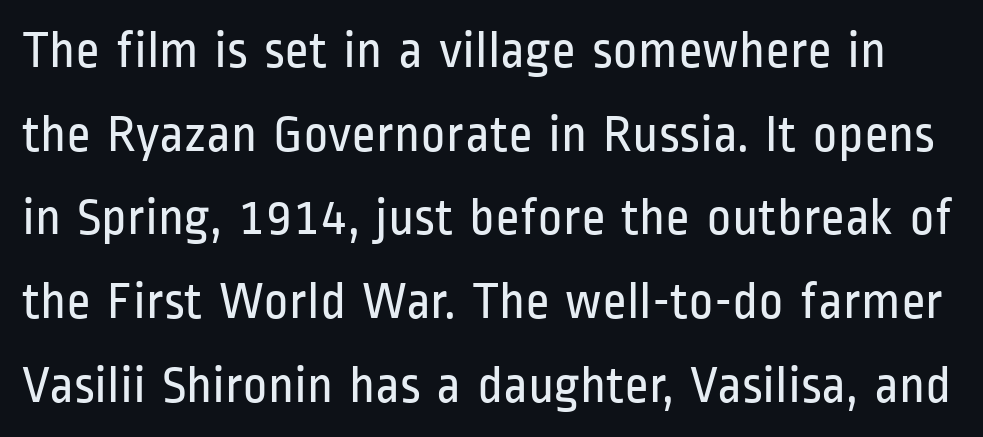
The image shows 53 px regular-weight, condensed sans-serif type, upright; set normal line spacing (1.58x), normal letter spacing, not underlined; low stroke contrast and a medium x-height.
